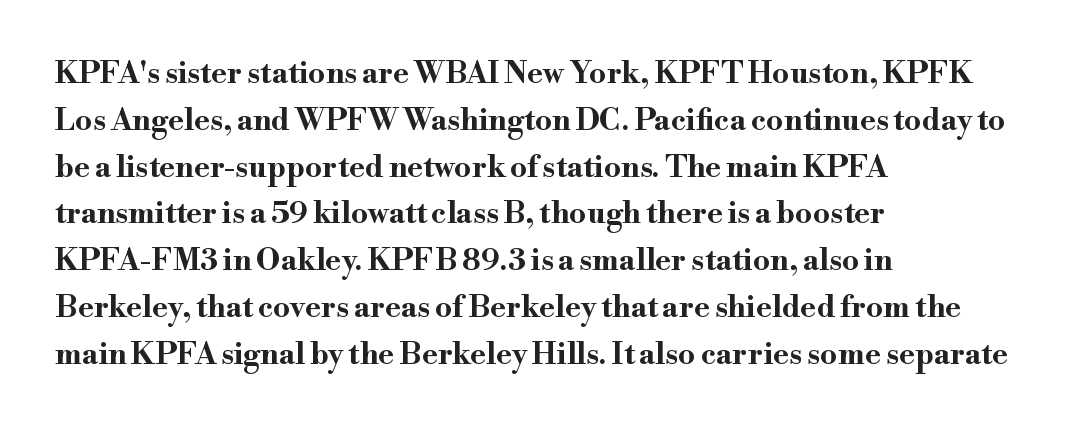
{"serif": "yes", "italic": "no", "bold": "yes", "weight": "bold", "width": "wide", "stroke_contrast": "high", "x_height": "small", "monospaced": "no", "underline": "no", "align": "left", "line_spacing": "normal", "line_spacing_ratio": 1.56, "letter_spacing": "normal", "letter_spacing_em": 0.0, "glyph_px": 30}
